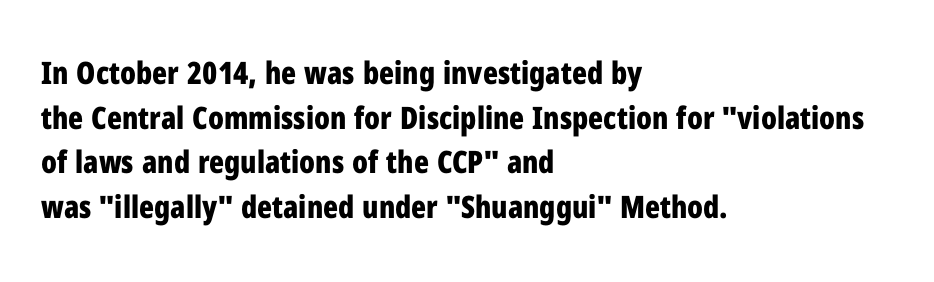
The image shows 31 px bold, condensed sans-serif type, upright; set left-aligned, normal line spacing (1.44x), normal letter spacing, not underlined; low stroke contrast and a medium x-height.
